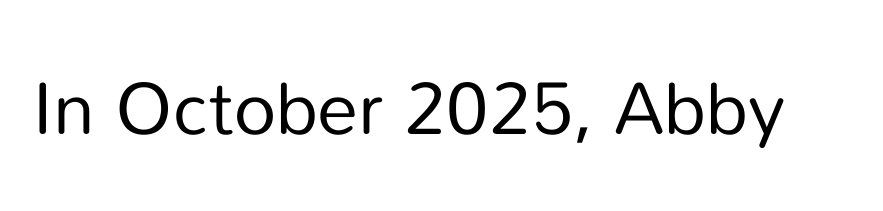
The image shows 74 px regular-weight sans-serif type, upright; set normal letter spacing, not underlined; low stroke contrast and a medium x-height.
